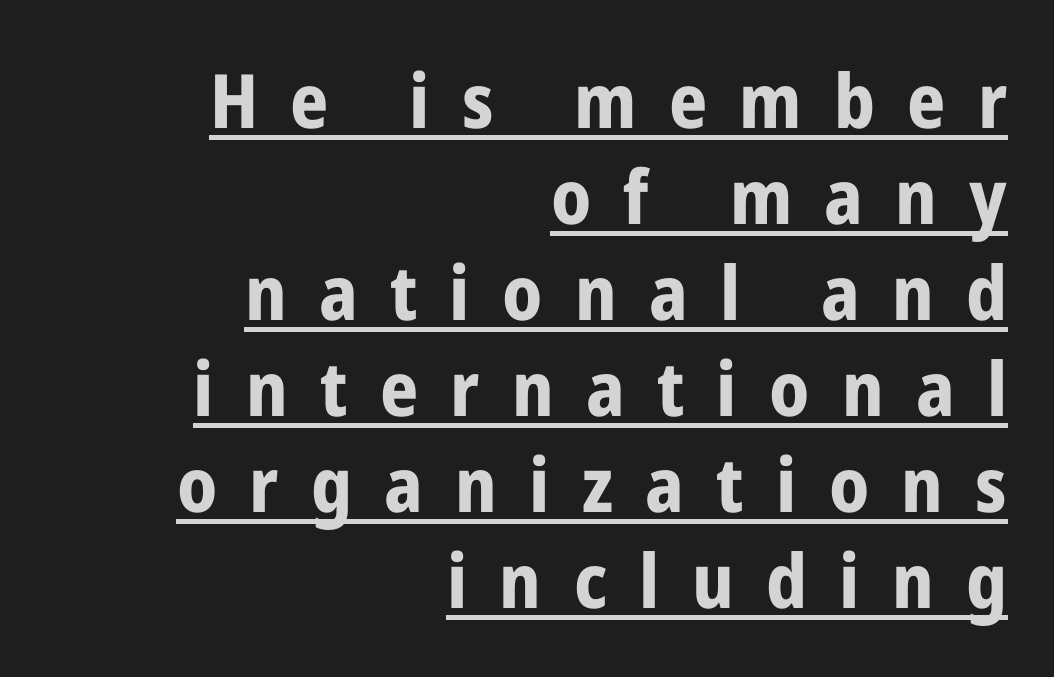
This sample keeps an unexceptional amount of space between lines. Look at the stroke-to-counter ratio: heavy, a bold. Looks like regular typesetting: each glyph gets only the width it needs. The typesetter chose a ragged-left arrangement here. Italic: no, the glyphs are upright roman. Serif or sans? Sans — the stroke terminals are bare.
